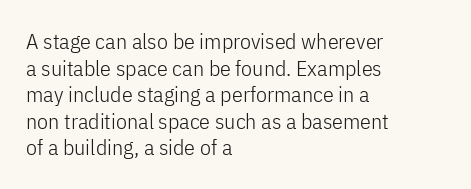
{"italic": "no", "bold": "no", "underline": "no", "align": "left", "line_spacing_ratio": 1.21, "letter_spacing": "normal", "letter_spacing_em": 0.0, "glyph_px": 22}
